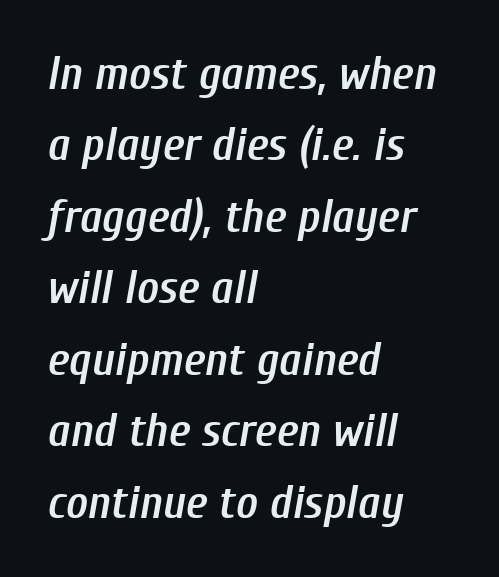
No extra tracking has been applied to these lines. The font's italic variant was chosen for this text. The rendering anchors every line to the left-hand side. Interline gaps are of average width in this sample. A typesetter would call this proportional, since set widths differ per character. Bare-footed words on every line.
